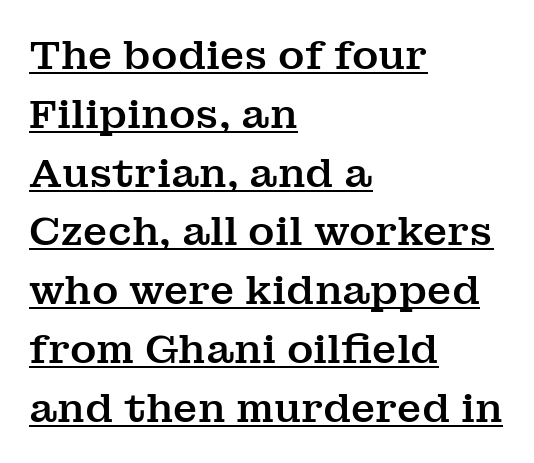
Q: Is the text italic (slanted)? A: No, it is upright.
Q: Is the typeface a serif or a sans-serif typeface? A: Serif.
Q: Is the text underlined? A: Yes.
Q: How is the paragraph aligned? A: Left-aligned.
Q: Is the spacing between letters normal or unusually wide? A: Normal.
Q: Is the spacing between lines tight, normal or loose? A: Normal.
Q: Width (condensed, normal, or wide)? A: Normal.
Q: Stroke contrast? A: Medium.
Q: x-height? A: Medium.
Q: Monospaced? A: No.
